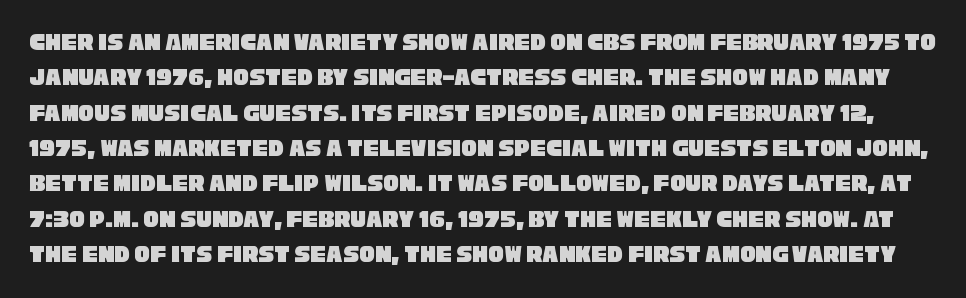
The vertical gap from one line to the next is medium. The specimen omits any rule beneath the text block's lines. Tracking here is standard; glyphs follow each other at the usual distance.
